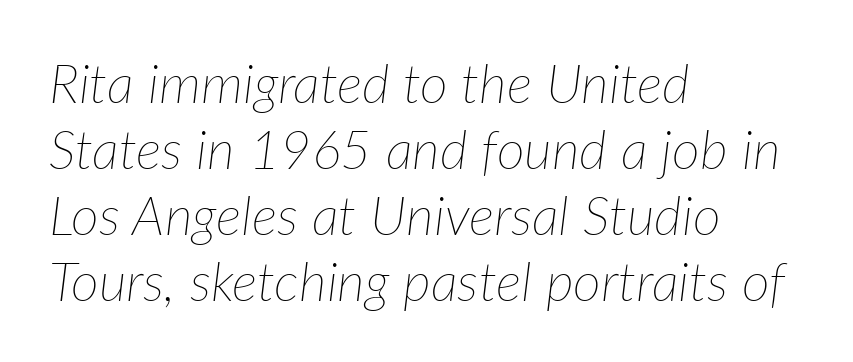
The image shows 54 px thin type, italic (leaning right); set left-aligned, line spacing 1.22x, normal letter spacing, not underlined; low stroke contrast and a medium x-height.
